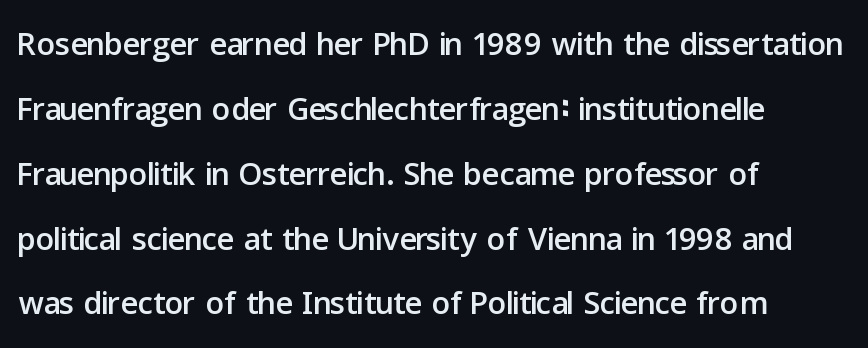
Q: Is the text italic (slanted)? A: No, it is upright.
Q: Is the typeface a serif or a sans-serif typeface? A: Sans-serif.
Q: Is the text underlined? A: No.
Q: How is the paragraph aligned? A: Left-aligned.
Q: Is the spacing between letters normal or unusually wide? A: Normal.
Q: Is the spacing between lines tight, normal or loose? A: Normal.
Q: Width (condensed, normal, or wide)? A: Normal.
Q: Stroke contrast? A: Low.
Q: x-height? A: Medium.
Q: Monospaced? A: No.
